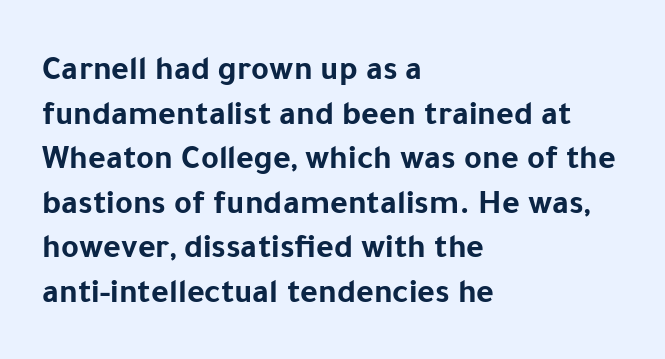
{"serif": "no", "italic": "no", "bold": "yes", "weight": "bold", "width": "normal", "stroke_contrast": "low", "x_height": "medium", "monospaced": "no", "underline": "no", "align": "left", "line_spacing": "normal", "line_spacing_ratio": 1.31, "letter_spacing": "normal", "letter_spacing_em": 0.0, "glyph_px": 34}
